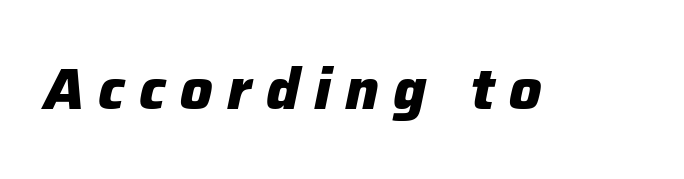
Compared with an ordinary text face, these strokes are far heavier — a full bold. Descenders are the only things crossing below the line. If you drew a line through each stem, it would be angled. The letters advance in unequal steps, a hallmark of proportional type.
